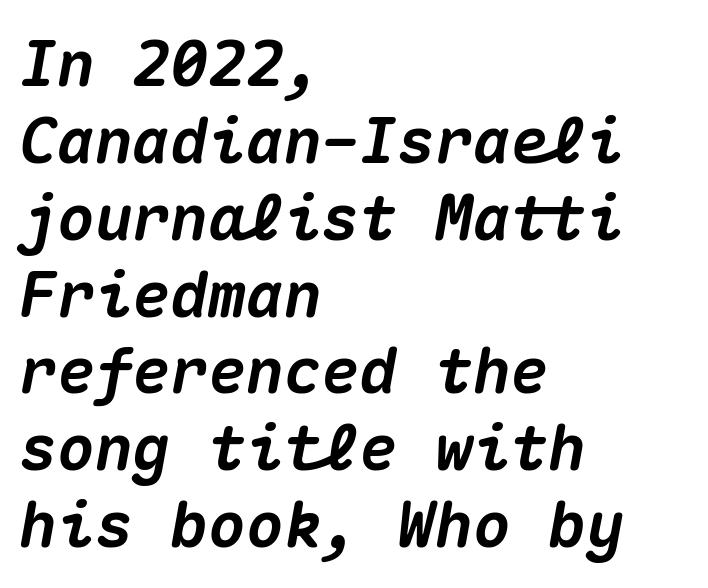
{"italic": "yes", "lean": "right", "slant_degrees": 10, "bold": "yes", "weight": "heavy", "width": "normal", "stroke_contrast": "medium", "x_height": "medium", "monospaced": "yes", "underline": "no", "align": "left", "line_spacing_ratio": 1.22, "letter_spacing": "normal", "letter_spacing_em": 0.0, "glyph_px": 63}
